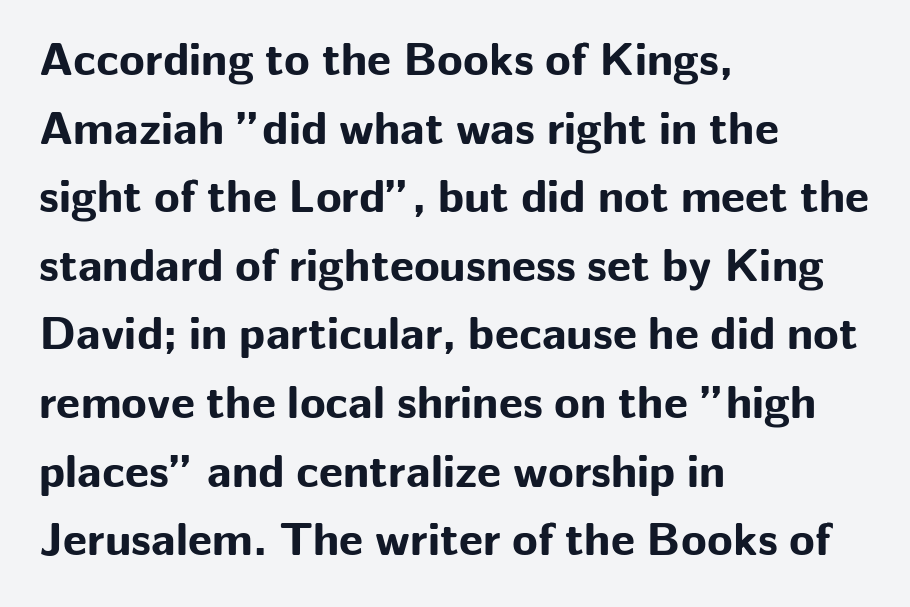
{"serif": "no", "italic": "no", "bold": "yes", "weight": "bold", "width": "normal", "stroke_contrast": "low", "x_height": "medium", "monospaced": "no", "underline": "no", "align": "left", "line_spacing": "normal", "line_spacing_ratio": 1.46, "letter_spacing": "normal", "letter_spacing_em": 0.0, "glyph_px": 47}
